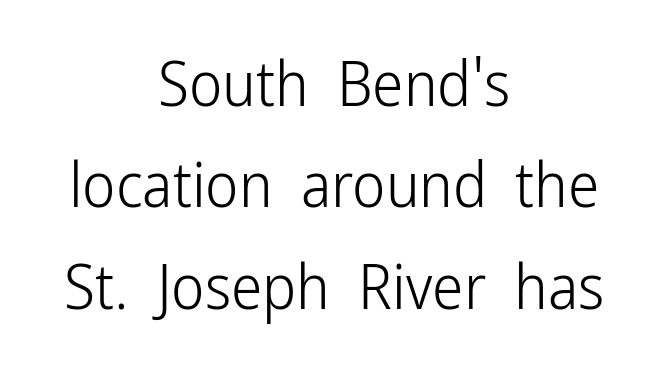
The image shows 63 px light, condensed sans-serif type, upright; set centered, normal line spacing (1.61x), normal letter spacing, not underlined; low stroke contrast and a medium x-height.
